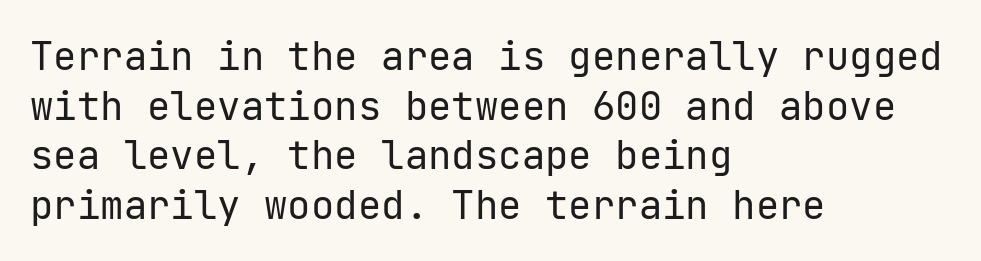
The image shows 39 px regular-weight sans-serif type, upright; set left-aligned, normal line spacing (1.27x), normal letter spacing, not underlined; low stroke contrast and a medium x-height.
